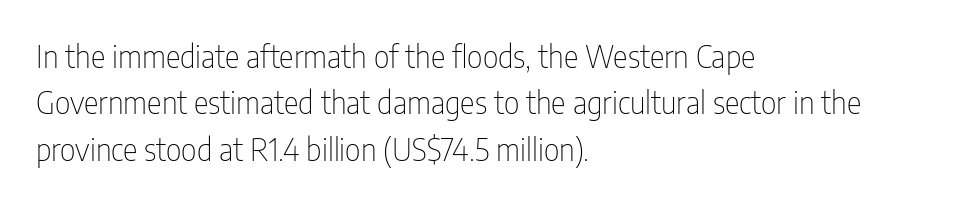
This is not heavy type; no bold has been used. The paragraph has a hard left edge and a soft right edge. The letters carry no serifs — their stems end cleanly without finishing strokes. Designer's note — italics off, roman on. What's the leading like? Ordinary, nothing unusual. Type without underlining.
